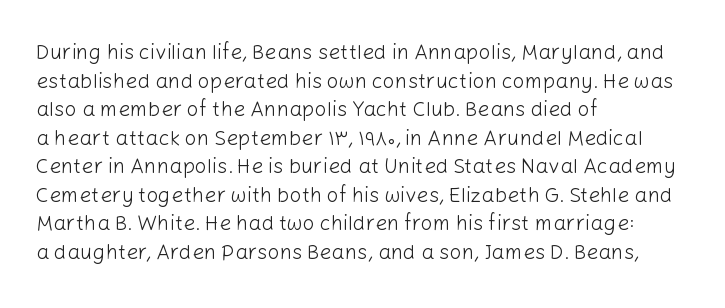
Line beginnings align vertically; line endings do not. Whoever set this chose a conventional vertical rhythm. Stroke mass is kept to a normal reading level or below. Nobody touched the tracking dial on this one.
